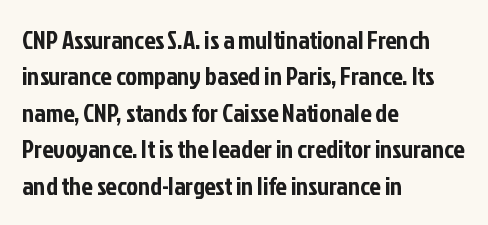
Plain, unruled lines of type. The type is set solid horizontally, with unmodified tracking. Tall strokes in this sample are plumb rather than angled. Regarding leading, the lines here are spaced in the standard way.
